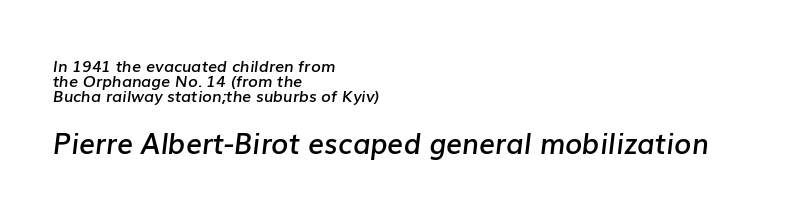
Q: Is the text bold? A: Semi-bold.
Q: Is the text italic (slanted)? A: Yes, it leans right by about 7 degrees.
Q: Is the text underlined? A: No.
Q: How is the paragraph aligned? A: Left-aligned.
Q: Is the spacing between letters normal or unusually wide? A: Normal.
Q: Is the spacing between lines tight, normal or loose? A: Tight.
Q: Which block of text is set in a larger size, the first (top) or the second (bottom)? A: The second (bottom) one.
Q: Width (condensed, normal, or wide)? A: Normal.
Q: Stroke contrast? A: Low.
Q: x-height? A: Medium.
Q: Monospaced? A: No.
